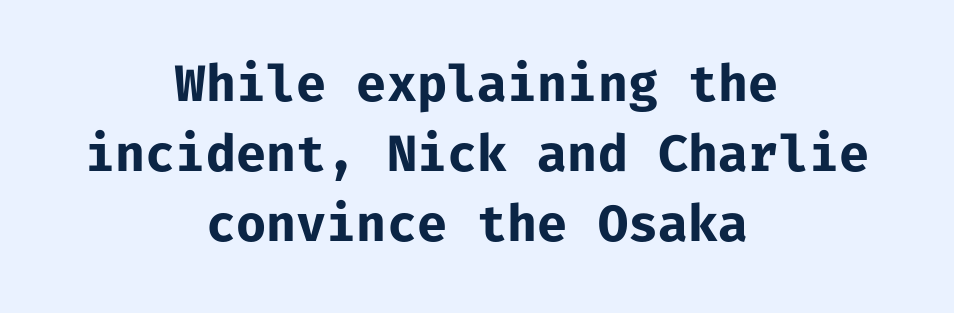
Q: Is the text bold? A: Yes.
Q: Is the text italic (slanted)? A: No, it is upright.
Q: Is the typeface a serif or a sans-serif typeface? A: Sans-serif.
Q: Is the text underlined? A: No.
Q: How is the paragraph aligned? A: Centered.
Q: Is the spacing between letters normal or unusually wide? A: Normal.
Q: Is the spacing between lines tight, normal or loose? A: Normal.
Q: Width (condensed, normal, or wide)? A: Normal.
Q: Stroke contrast? A: Low.
Q: x-height? A: Medium.
Q: Monospaced? A: Yes.
